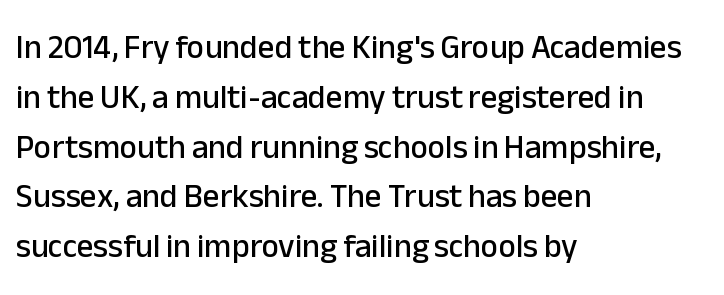
{"serif": "no", "italic": "no", "width": "normal", "stroke_contrast": "low", "x_height": "medium", "monospaced": "no", "underline": "no", "align": "left", "line_spacing": "normal", "line_spacing_ratio": 1.51, "letter_spacing": "normal", "letter_spacing_em": 0.0, "glyph_px": 33}
